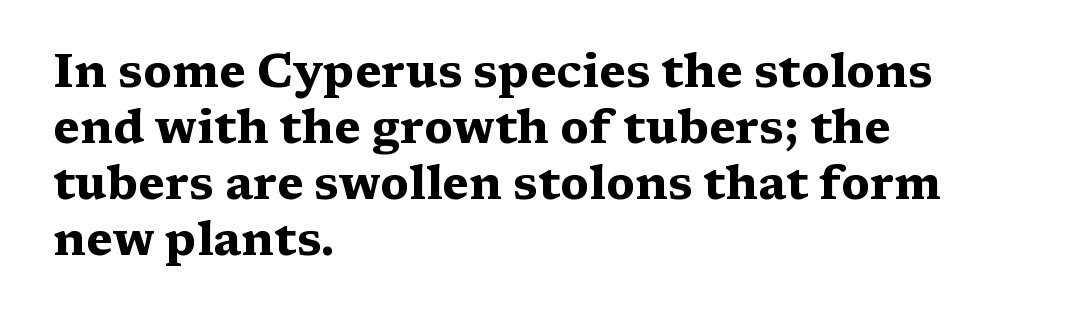
Posture: upright roman. The face used here is rendered with its standard letterfit. These lines are composed in type with serifs. The specimen omits any rule beneath the text block's lines. Think of a printed novel: that variable character pitch is what you see here. Weight check: bold — yes, fully.
